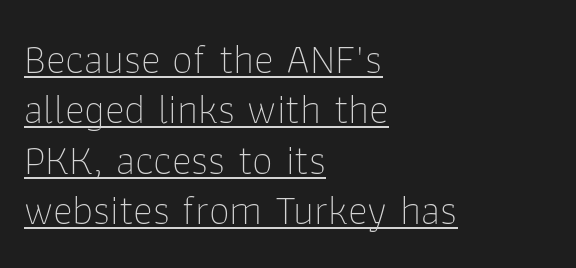
Each word holds together tightly as a unit, with standard inter-letter gaps. The designer went with a sans here, leaving each stem footless. The cut favours lightness, reaching ordinary text weight at its darkest. The sample's only ornament is a line tracing under the words. The typesetter chose a ragged-right arrangement here. The letters stand upright; this is a roman face.
